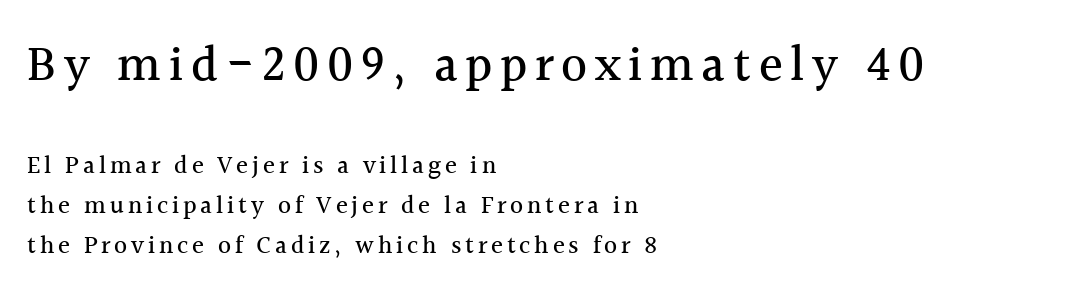
Q: Is the text italic (slanted)? A: No, it is upright.
Q: Is the typeface a serif or a sans-serif typeface? A: Serif.
Q: Is the text underlined? A: No.
Q: How is the paragraph aligned? A: Left-aligned.
Q: Is the spacing between lines tight, normal or loose? A: Normal.
Q: Which block of text is set in a larger size, the first (top) or the second (bottom)? A: The first (top) one.
Q: Width (condensed, normal, or wide)? A: Normal.
Q: x-height? A: Medium.
Q: Monospaced? A: No.
